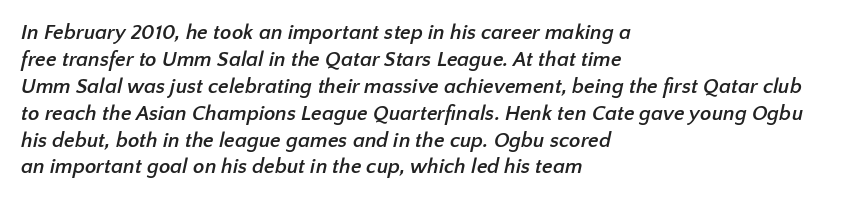
The face used here has the dense, thick strokes of a bold. Typeset ragged right — the left edge is the straight one. Compared with typical paragraphs, the rows here are spaced about the same. Standard letterfit; no display-style spreading of the glyphs. A bare baseline throughout the passage.
